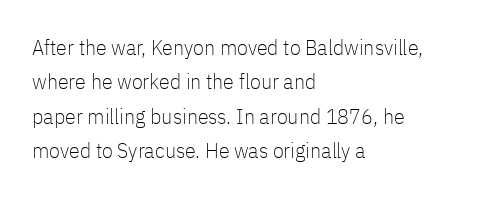
The specimen reads as upright at a glance. Is the stroke heavy? The answer is a plain regular-or-lighter. Clear beneath every line of the passage. Notice how descenders clear the ascenders below comfortably — that's standard leading.
